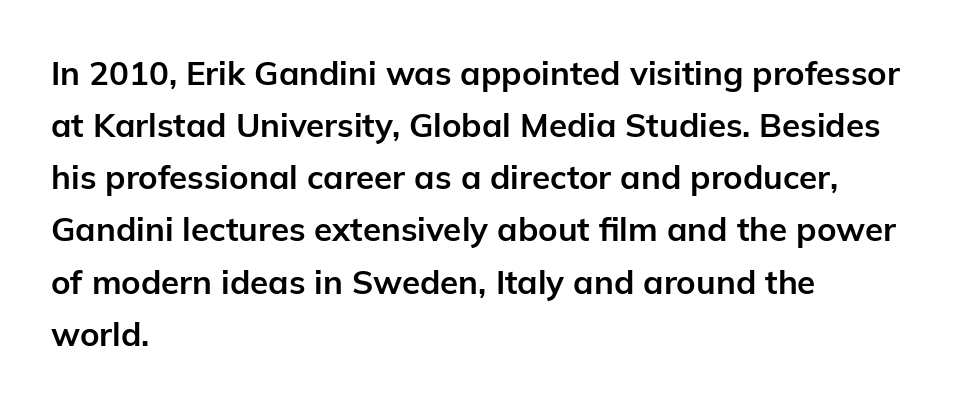
Q: Is the text bold? A: Yes.
Q: Is the text italic (slanted)? A: No, it is upright.
Q: Is the typeface a serif or a sans-serif typeface? A: Sans-serif.
Q: Is the text underlined? A: No.
Q: How is the paragraph aligned? A: Left-aligned.
Q: Is the spacing between letters normal or unusually wide? A: Normal.
Q: Is the spacing between lines tight, normal or loose? A: Normal.
Q: Width (condensed, normal, or wide)? A: Normal.
Q: Stroke contrast? A: Low.
Q: x-height? A: Medium.
Q: Monospaced? A: No.
